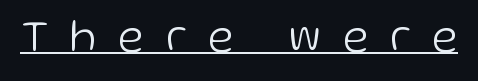
Q: Is the text bold? A: No.
Q: Is the text italic (slanted)? A: No, it is upright.
Q: Is the typeface a serif or a sans-serif typeface? A: Sans-serif.
Q: Is the text underlined? A: Yes.
Q: Is the spacing between letters normal or unusually wide? A: Unusually wide.
Q: Width (condensed, normal, or wide)? A: Normal.
Q: Stroke contrast? A: Low.
Q: x-height? A: Medium.
Q: Monospaced? A: No.
